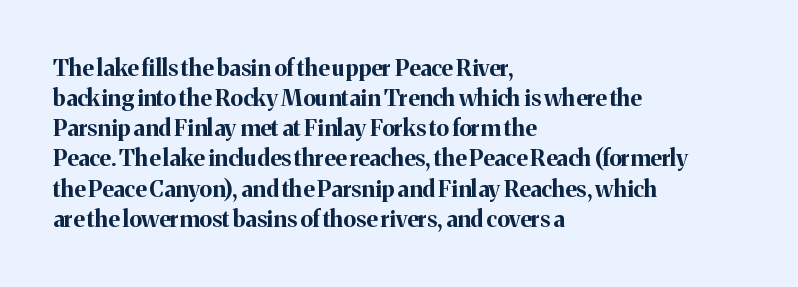
{"italic": "no", "bold": "yes", "underline": "no", "align": "left", "line_spacing": "normal", "line_spacing_ratio": 1.31, "letter_spacing": "normal", "letter_spacing_em": 0.0, "glyph_px": 23}
